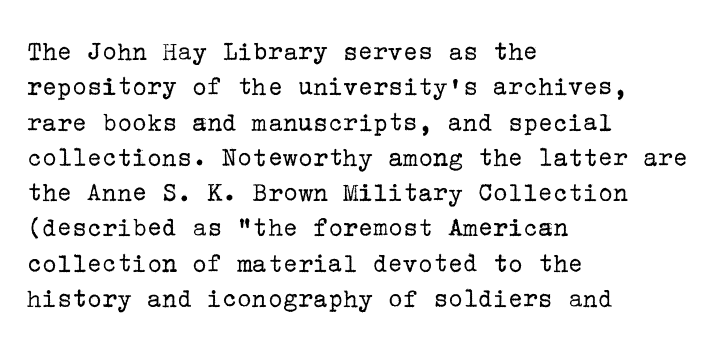
The image shows 28 px regular-weight serif type, upright; set left-aligned, normal line spacing (1.26x), normal letter spacing, not underlined; low stroke contrast and a medium x-height.
